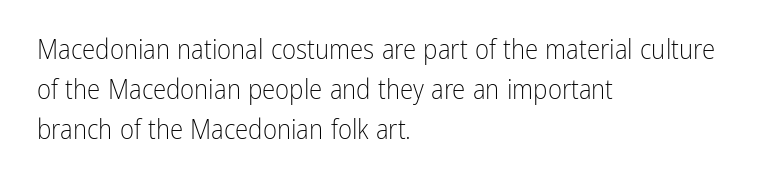
Q: Is the text bold? A: No.
Q: Is the text italic (slanted)? A: No, it is upright.
Q: Is the text underlined? A: No.
Q: How is the paragraph aligned? A: Left-aligned.
Q: Is the spacing between letters normal or unusually wide? A: Normal.
Q: Is the spacing between lines tight, normal or loose? A: Normal.
